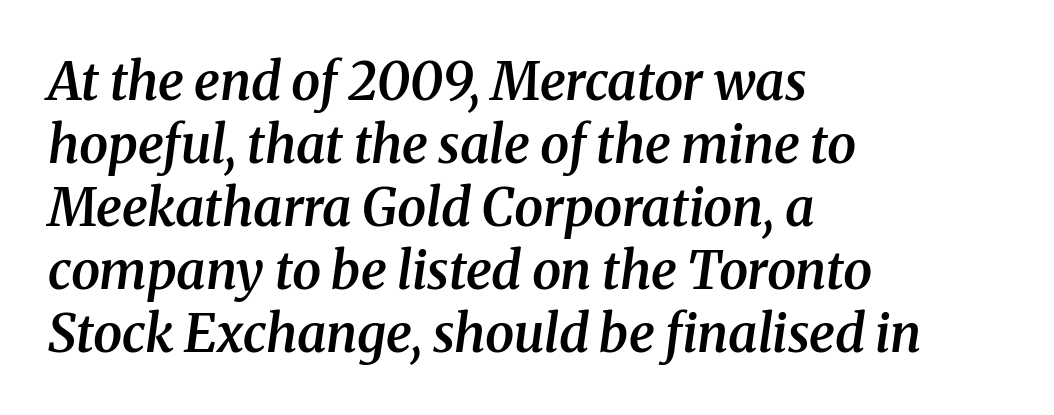
{"serif": "yes", "italic": "yes", "lean": "right", "slant_degrees": 8, "bold": "semi", "weight": "semibold", "width": "normal", "stroke_contrast": "medium", "x_height": "medium", "monospaced": "no", "underline": "no", "align": "left", "line_spacing_ratio": 1.21, "letter_spacing": "normal", "letter_spacing_em": 0.0, "glyph_px": 52}
